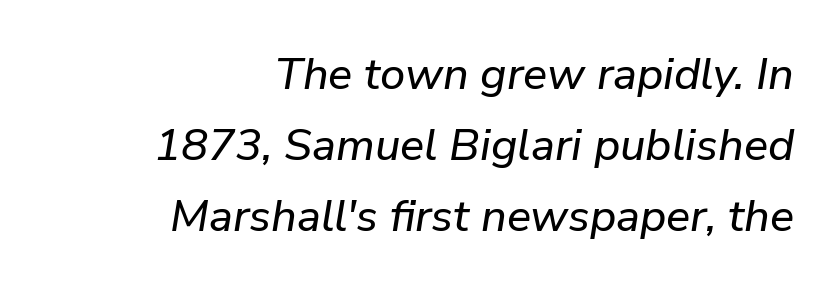
In terms of letterspacing, this is plain default setting. Compared with a flush-left layout, this one pins lines to the opposite, right side. Summary of vertical rhythm: regular, with standard interline spacing. The face used here has a pronounced slope to its letters. The letters advance in unequal steps, a hallmark of proportional type.
